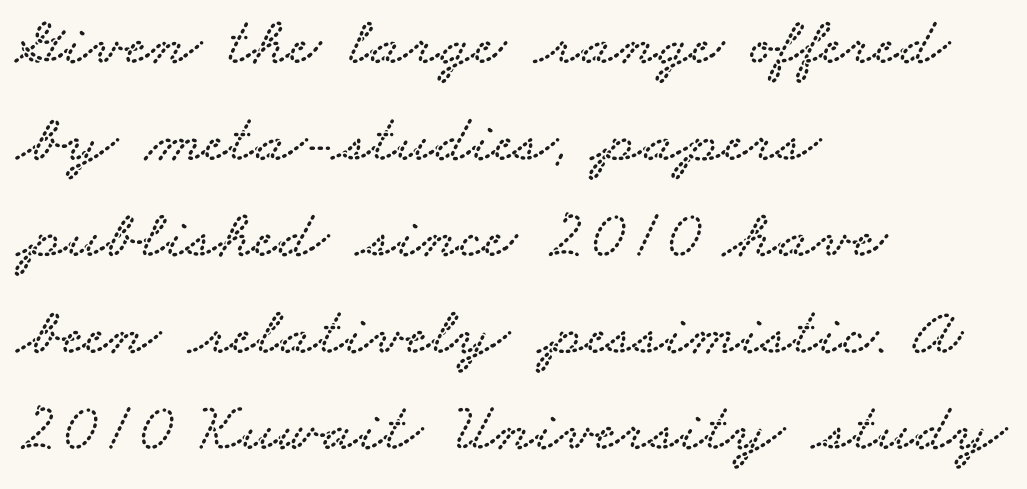
The image shows 69 px wide serif type; set left-aligned, normal line spacing (1.4x), normal letter spacing, not underlined; low stroke contrast and a small x-height.
